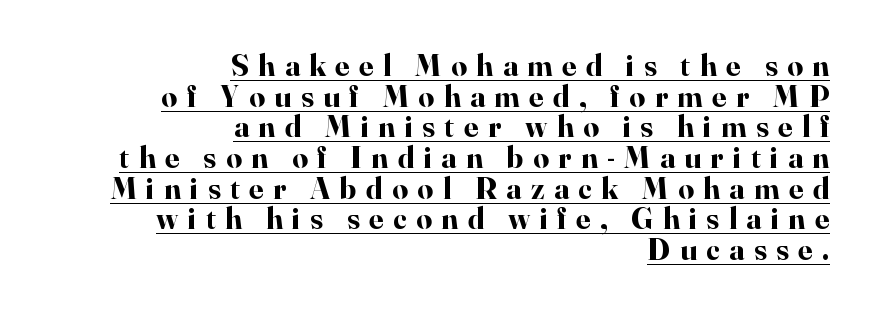
The strokes are fattened all the way to bold. Students, observe the line beneath the letters — that is underlining. The face used here is proportionally spaced, like ordinary book or web type. This is serif lettering, the kind often seen in printed books. If you drew a line through each stem, it would be perfectly vertical.
